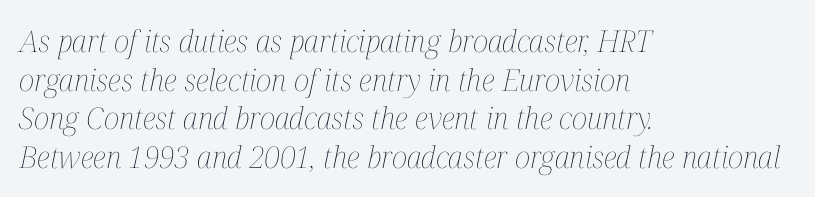
{"italic": "yes", "lean": "right", "slant_degrees": 12, "bold": "no", "weight": "thin", "width": "condensed", "stroke_contrast": "medium", "x_height": "medium", "monospaced": "no", "underline": "no", "align": "left", "line_spacing": "normal", "line_spacing_ratio": 1.29, "letter_spacing": "normal", "letter_spacing_em": 0.0, "glyph_px": 30}
